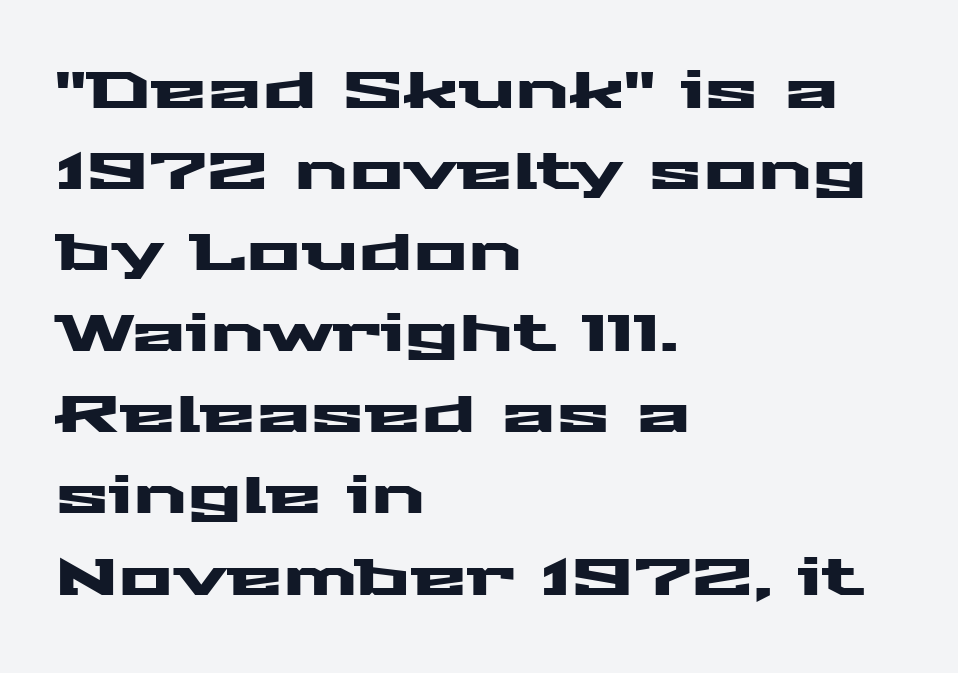
The image shows 51 px wide sans-serif type, upright; set left-aligned, normal line spacing (1.59x), normal letter spacing, not underlined; medium stroke contrast and a medium x-height.
